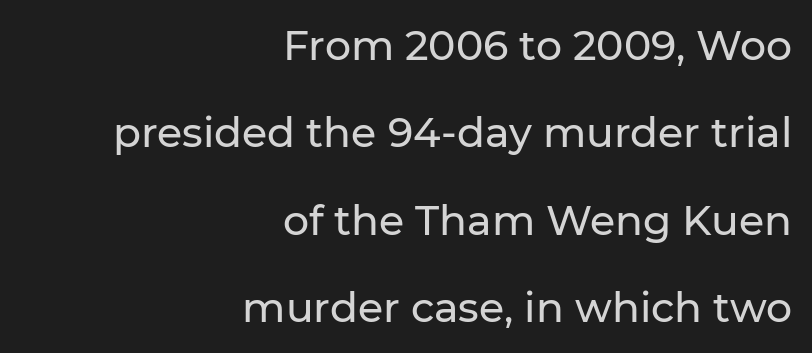
Serifs: no, the terminals of the letterforms are clean. The tracking reads as untouched default to a designer's eye. Reading down the block, your eye finds every line finishing at a fixed right position. Characters remain perfectly vertical along every line.
